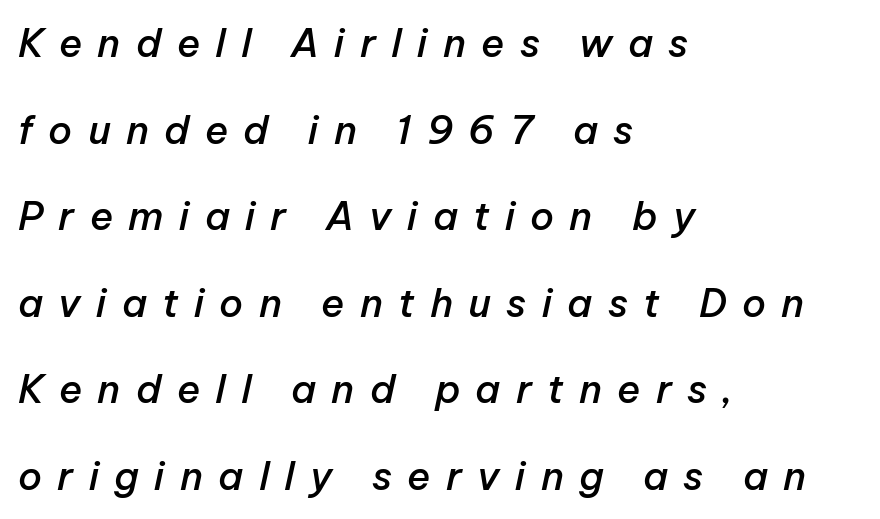
Q: Is the text bold? A: Semi-bold.
Q: Is the text italic (slanted)? A: Yes, it leans right by about 12 degrees.
Q: Is the text underlined? A: No.
Q: How is the paragraph aligned? A: Left-aligned.
Q: Is the spacing between letters normal or unusually wide? A: Unusually wide.
Q: Is the spacing between lines tight, normal or loose? A: Loose.
Q: Width (condensed, normal, or wide)? A: Normal.
Q: Stroke contrast? A: Low.
Q: x-height? A: Medium.
Q: Monospaced? A: No.
